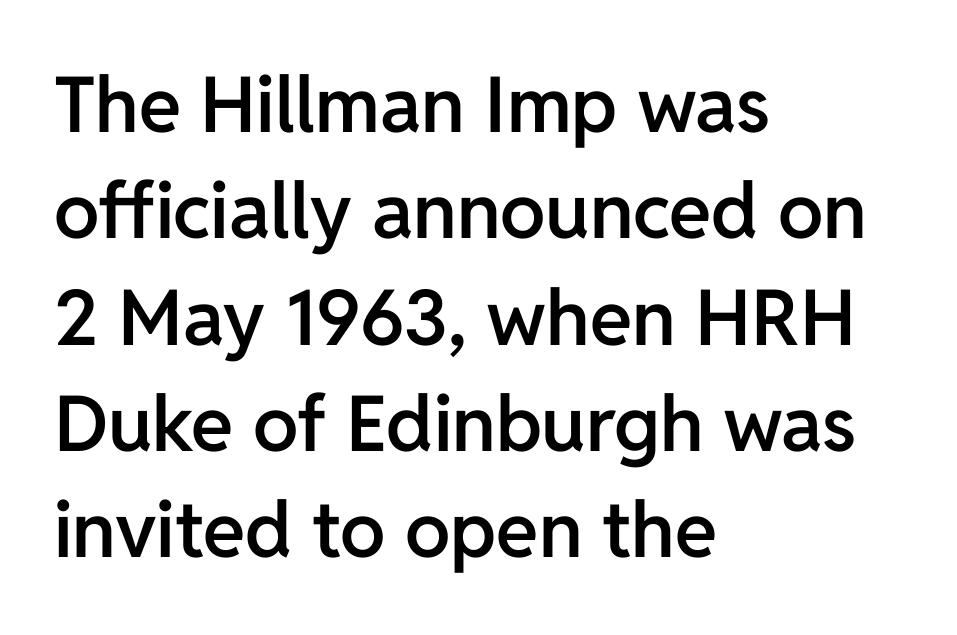
Do the characters align in a grid? No, the font is proportional. Decoration check: the copy has no underline. The paragraph shown leans on its left margin. This sample uses an upright cut, with every glyph sitting square on the baseline. The face used here is a semibold: visibly heavier than regular, lighter than bold.
